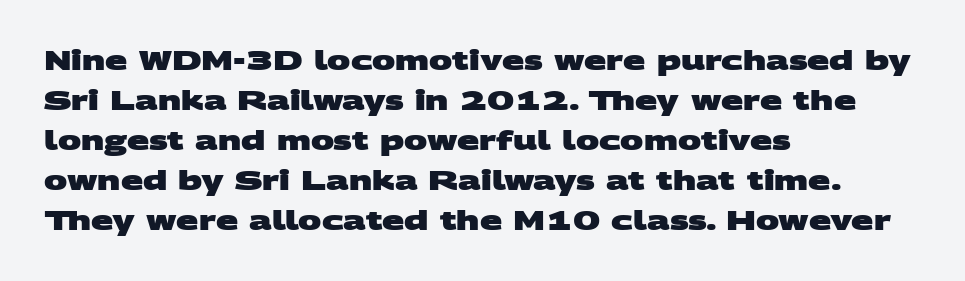
Q: Is the text bold? A: Yes.
Q: Is the text underlined? A: No.
Q: How is the paragraph aligned? A: Left-aligned.
Q: Is the spacing between letters normal or unusually wide? A: Normal.
Q: Is the spacing between lines tight, normal or loose? A: Normal.
